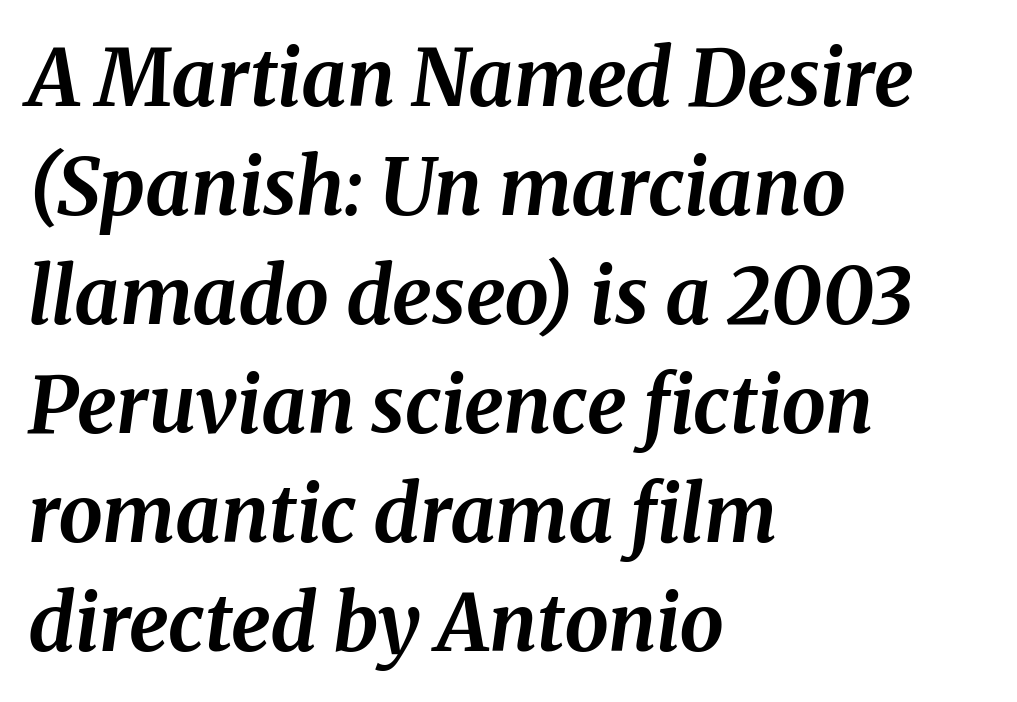
Q: Is the text bold? A: Yes.
Q: Is the text italic (slanted)? A: Yes, it leans right by about 8 degrees.
Q: Is the text underlined? A: No.
Q: How is the paragraph aligned? A: Left-aligned.
Q: Is the spacing between letters normal or unusually wide? A: Normal.
Q: Is the spacing between lines tight, normal or loose? A: Normal.
Q: Width (condensed, normal, or wide)? A: Normal.
Q: Stroke contrast? A: Medium.
Q: x-height? A: Medium.
Q: Monospaced? A: No.
